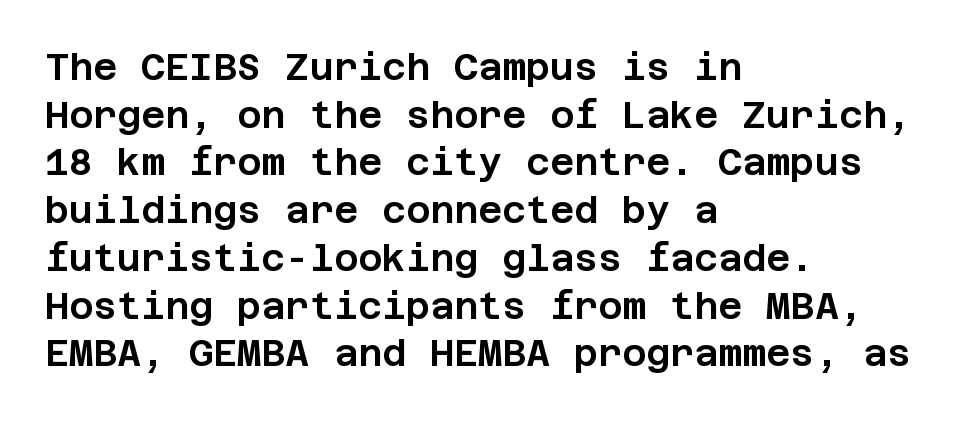
The image shows 37 px sans-serif type, upright; set left-aligned, normal line spacing (1.29x), normal letter spacing, not underlined; low stroke contrast and a large x-height.
